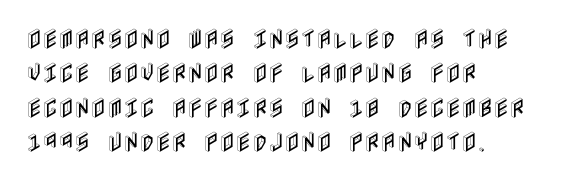
{"italic": "no", "underline": "no", "align": "left", "line_spacing": "normal", "line_spacing_ratio": 1.56, "letter_spacing": "normal", "letter_spacing_em": 0.0, "glyph_px": 22}
